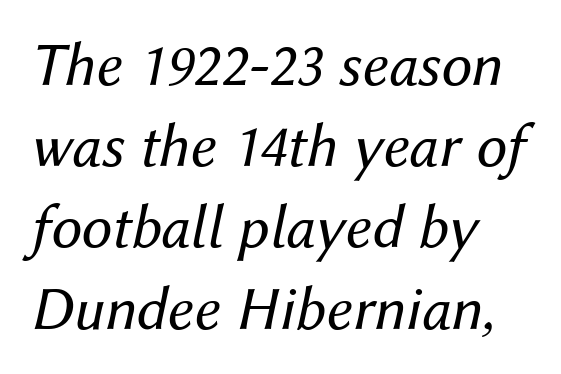
The image shows 62 px regular-weight type, italic (leaning right); set left-aligned, normal line spacing (1.31x), normal letter spacing, not underlined; medium stroke contrast and a medium x-height.
